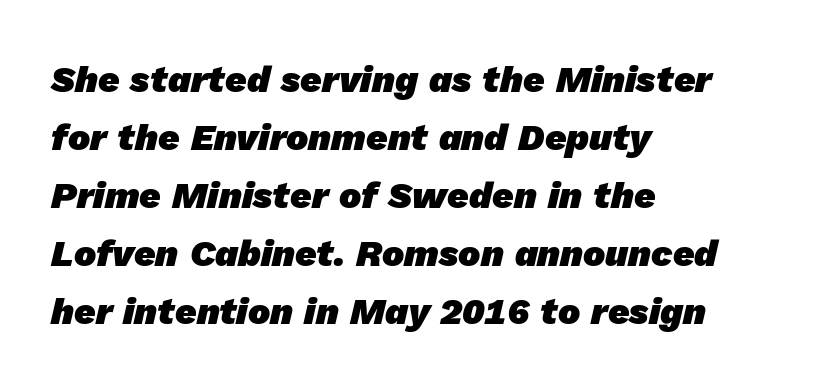
Q: Is the text bold? A: Yes.
Q: Is the typeface a serif or a sans-serif typeface? A: Sans-serif.
Q: Is the text underlined? A: No.
Q: How is the paragraph aligned? A: Left-aligned.
Q: Is the spacing between letters normal or unusually wide? A: Normal.
Q: Is the spacing between lines tight, normal or loose? A: Normal.
Q: Width (condensed, normal, or wide)? A: Normal.
Q: Stroke contrast? A: Low.
Q: x-height? A: Medium.
Q: Monospaced? A: No.
